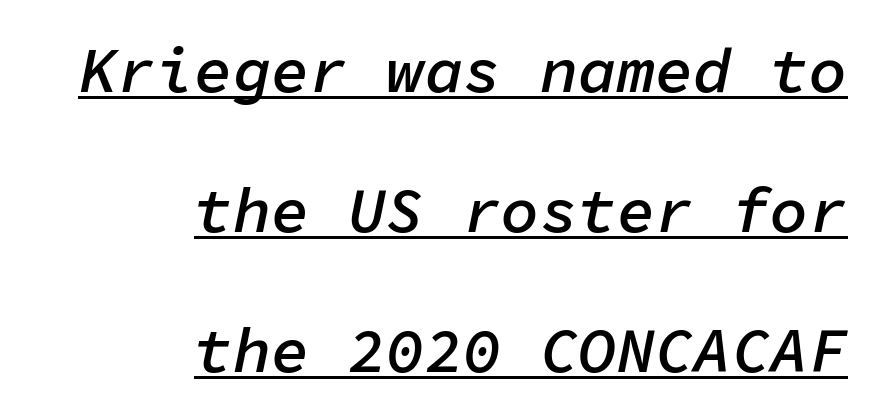
Q: Is the text bold? A: Semi-bold.
Q: Is the text italic (slanted)? A: Yes, it leans right by about 11 degrees.
Q: Is the text underlined? A: Yes.
Q: How is the paragraph aligned? A: Right-aligned.
Q: Is the spacing between letters normal or unusually wide? A: Normal.
Q: Is the spacing between lines tight, normal or loose? A: Loose.
Q: Width (condensed, normal, or wide)? A: Normal.
Q: Stroke contrast? A: Low.
Q: x-height? A: Medium.
Q: Monospaced? A: Yes.
